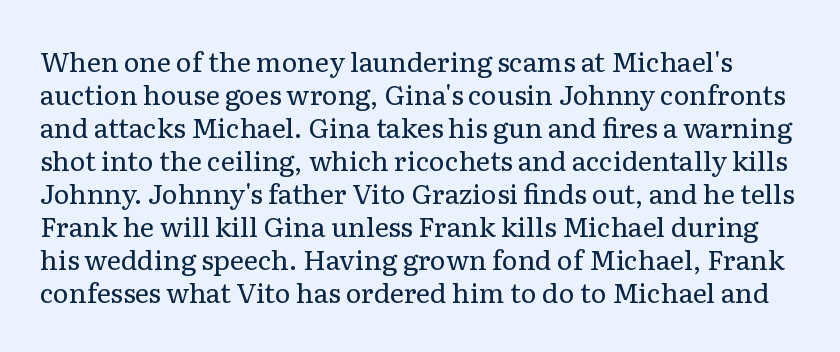
The image shows 27 px text type, upright; set line spacing 1.22x, normal letter spacing, not underlined.
